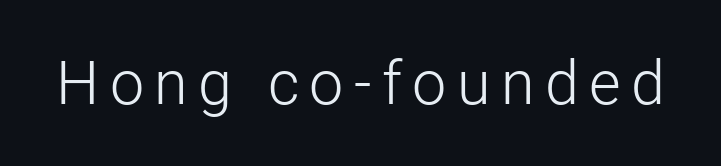
Posture: straight, roman, zero tilt. These lines are rendered in a variable-pitch font. Bold? No — there's no thickening of the strokes. Rule under the text: the space is simply empty. What kind of face is this? One without serifs — a sans.
